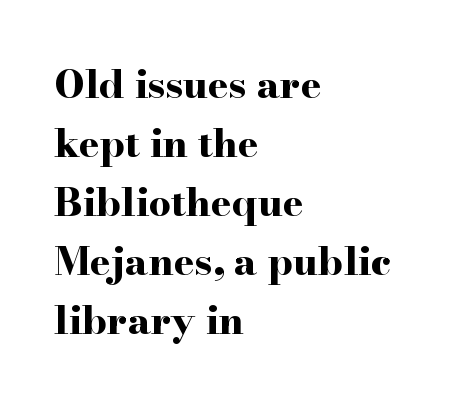
The characters display serif detailing at their extremities. Think of a printed novel: that variable character pitch is what you see here. If you drew a ruler down the left edge, every line would touch it. Unmarked baselines from the first word to the last. Students, note that the glyphs here touch the page at normal intervals. The block of text has a typical density, with ordinary space between rows.
